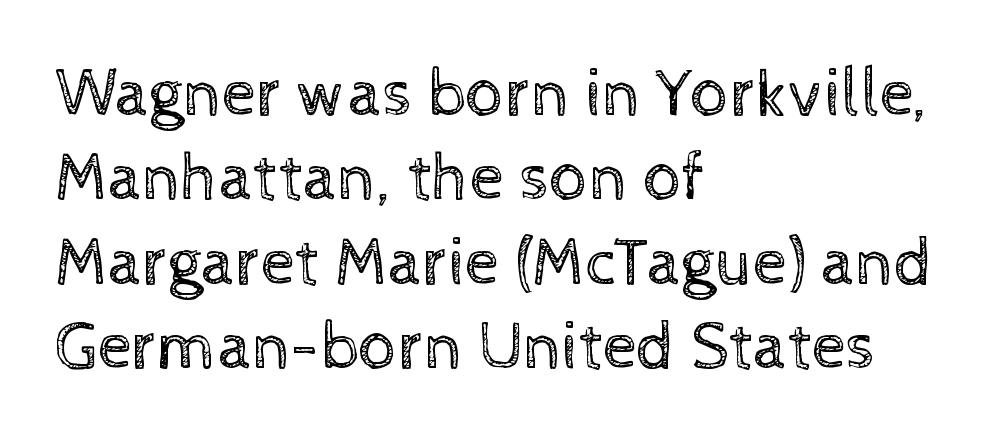
Q: Is the text bold? A: No.
Q: Is the text italic (slanted)? A: No, it is upright.
Q: Is the text underlined? A: No.
Q: How is the paragraph aligned? A: Left-aligned.
Q: Is the spacing between letters normal or unusually wide? A: Normal.
Q: Width (condensed, normal, or wide)? A: Normal.
Q: x-height? A: Medium.
Q: Monospaced? A: No.
